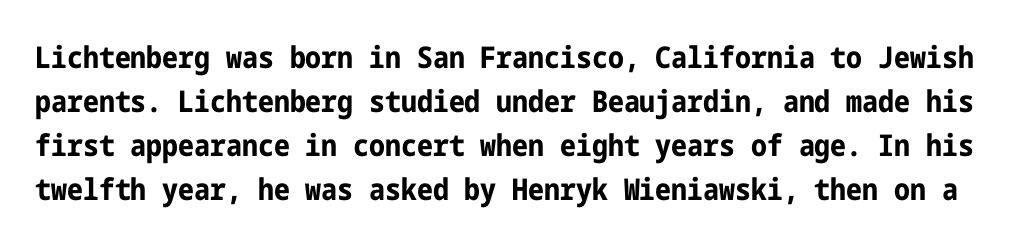
The designer went with a sans here, leaving each stem footless. Compared with typical body copy, the letter spacing here is the same. A normal amount of white space separates one row of letters from the next. Summary of weight: heavy, a full bold. Check under the words: just untouched page. Unlike italic type, these characters show no tilt at all.
